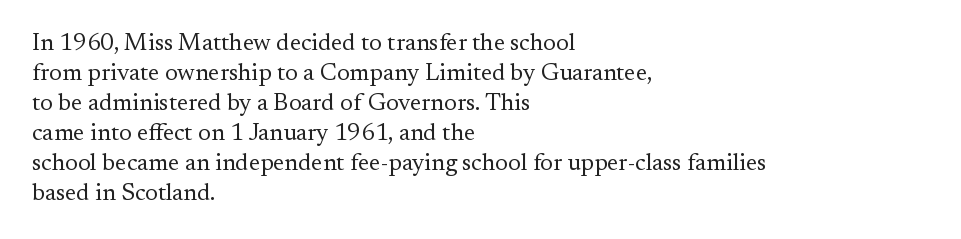
{"italic": "no", "bold": "no", "underline": "no", "align": "left", "line_spacing": "normal", "line_spacing_ratio": 1.25, "letter_spacing": "normal", "letter_spacing_em": 0.0, "glyph_px": 24}
